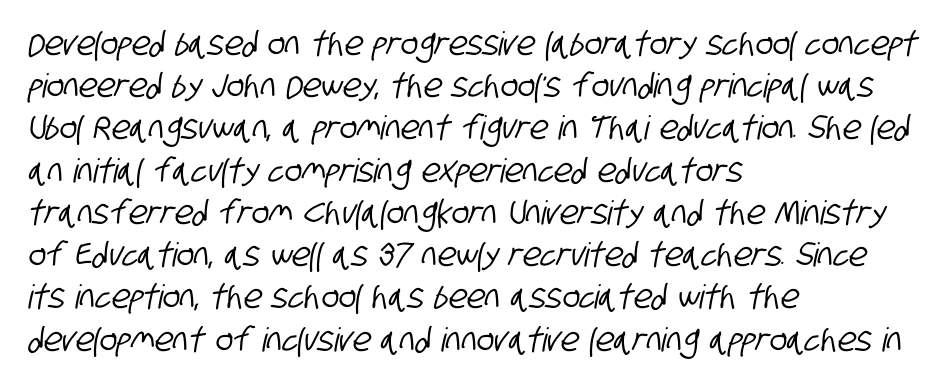
Q: Is the typeface a serif or a sans-serif typeface? A: Sans-serif.
Q: Is the text underlined? A: No.
Q: How is the paragraph aligned? A: Left-aligned.
Q: Is the spacing between letters normal or unusually wide? A: Normal.
Q: Is the spacing between lines tight, normal or loose? A: Normal.
Q: Width (condensed, normal, or wide)? A: Condensed.
Q: Stroke contrast? A: Low.
Q: x-height? A: Large.
Q: Monospaced? A: No.
